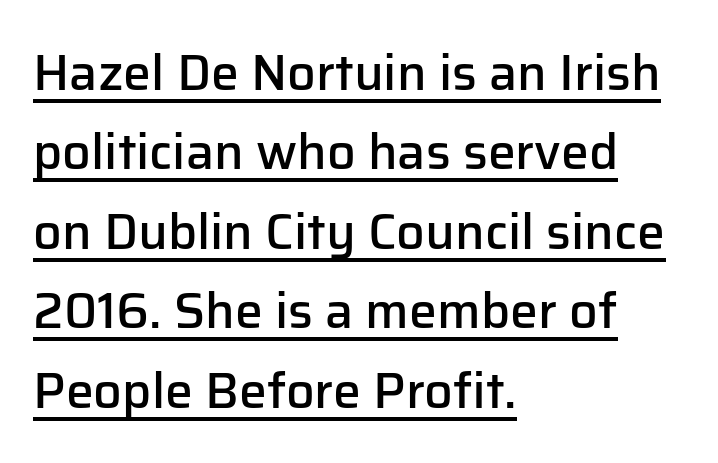
The image shows 50 px semibold sans-serif type, upright; set left-aligned, normal line spacing (1.59x), normal letter spacing, underlined; low stroke contrast and a medium x-height.
